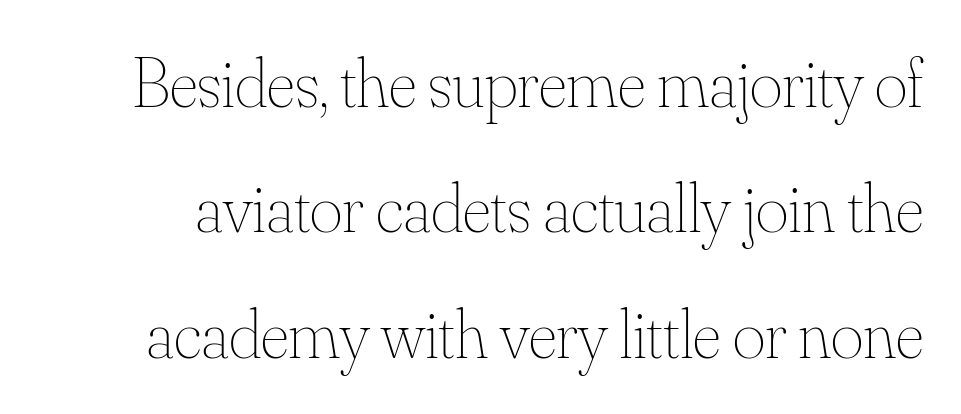
Q: Is the text bold? A: No.
Q: Is the text italic (slanted)? A: No, it is upright.
Q: Is the text underlined? A: No.
Q: Is the spacing between letters normal or unusually wide? A: Normal.
Q: Width (condensed, normal, or wide)? A: Normal.
Q: Stroke contrast? A: Medium.
Q: x-height? A: Small.
Q: Monospaced? A: No.
